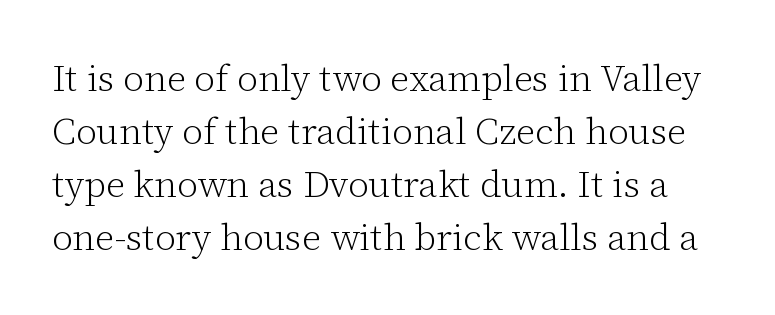
The image shows 37 px light serif type, upright; set normal line spacing (1.43x), normal letter spacing, not underlined; low stroke contrast and a medium x-height.
